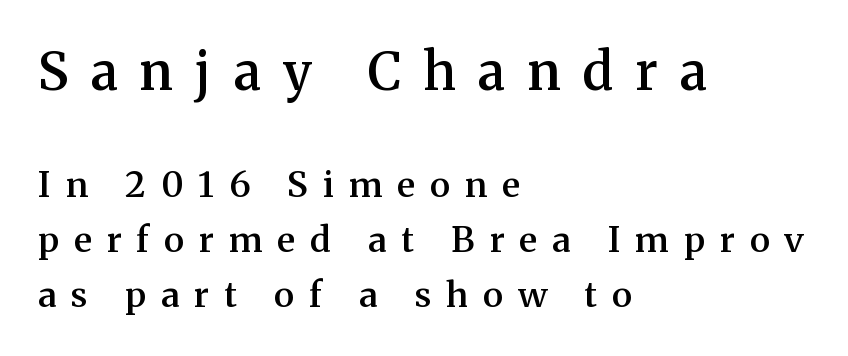
{"serif": "yes", "italic": "no", "bold": "semi", "weight": "semibold", "width": "normal", "stroke_contrast": "medium", "x_height": "medium", "monospaced": "no", "underline": "no", "align": "left", "line_spacing": "normal", "line_spacing_ratio": 1.58, "letter_spacing": "wide", "letter_spacing_em": 0.43, "larger_block": "first", "size_ratio": 1.49, "glyph_px": 52}
